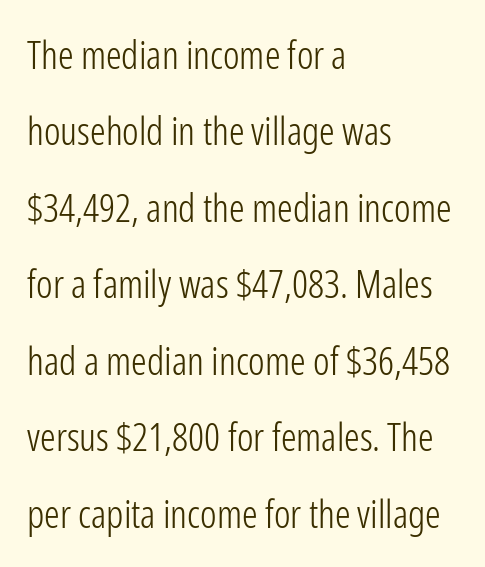
Q: Is the text bold? A: No.
Q: Is the text italic (slanted)? A: No, it is upright.
Q: Is the typeface a serif or a sans-serif typeface? A: Sans-serif.
Q: Is the text underlined? A: No.
Q: How is the paragraph aligned? A: Left-aligned.
Q: Is the spacing between letters normal or unusually wide? A: Normal.
Q: Is the spacing between lines tight, normal or loose? A: Loose.
Q: Width (condensed, normal, or wide)? A: Condensed.
Q: Stroke contrast? A: Low.
Q: x-height? A: Medium.
Q: Monospaced? A: No.
